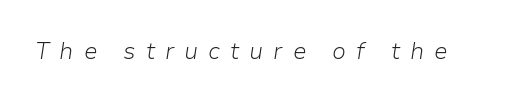
{"italic": "yes", "lean": "right", "slant_degrees": 9, "bold": "no", "underline": "no", "letter_spacing": "wide", "letter_spacing_em": 0.43, "glyph_px": 23}
